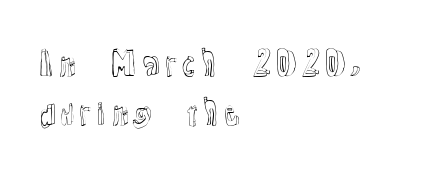
The image shows 31 px text type, upright; set left-aligned, normal line spacing (1.59x), normal letter spacing, not underlined; a medium x-height.
